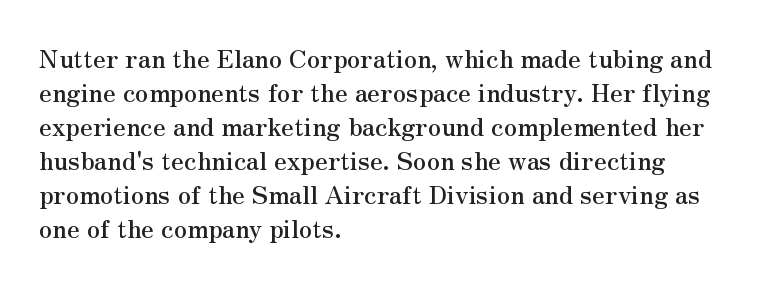
The image shows 25 px text type, upright; set left-aligned, normal line spacing (1.36x), normal letter spacing, not underlined.
